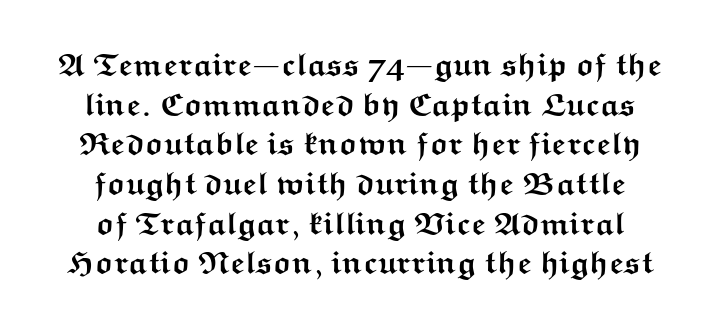
The passage shown is not underscored anywhere. Bold? Absolutely — the strokes are thick and heavy. Here the glyphs are tracked normally, forming tight word shapes. Each letter keeps its own natural width here, so spacing adapts to shape. This sample uses a sans-serif face.
